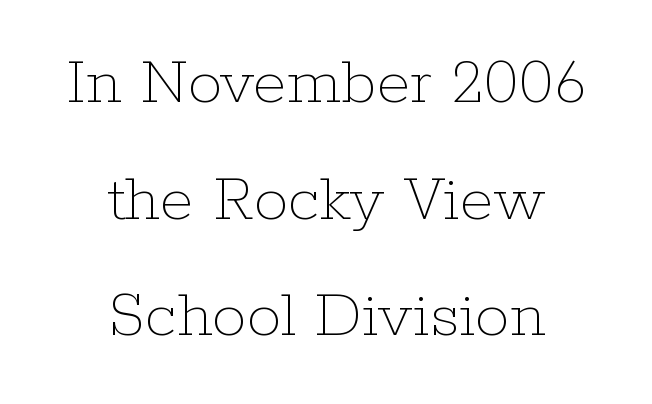
The image shows 69 px thin type, upright; set centered, normal line spacing (1.69x), normal letter spacing, not underlined; low stroke contrast and a medium x-height.
